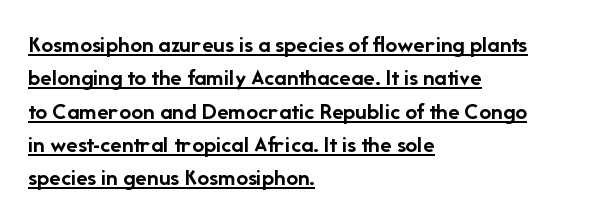
Unlike italic type, these characters show no tilt at all. Strokes here are thick enough to call this a true bold. Decoration check: the copy is underlined. The type is set solid horizontally, with unmodified tracking. Leftover space on each line is placed entirely after the last word. Compared with typical paragraphs, the rows here are spaced about the same.
